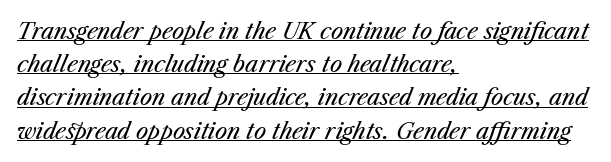
The image shows 22 px text type, italic (leaning right); set left-aligned, normal line spacing (1.51x), normal letter spacing, underlined.
